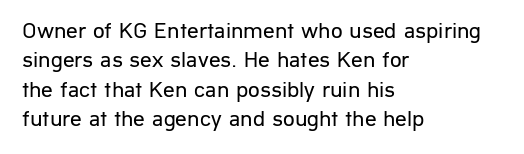
{"italic": "no", "bold": "no", "underline": "no", "align": "left", "line_spacing": "normal", "line_spacing_ratio": 1.28, "letter_spacing": "normal", "letter_spacing_em": 0.0, "glyph_px": 23}
